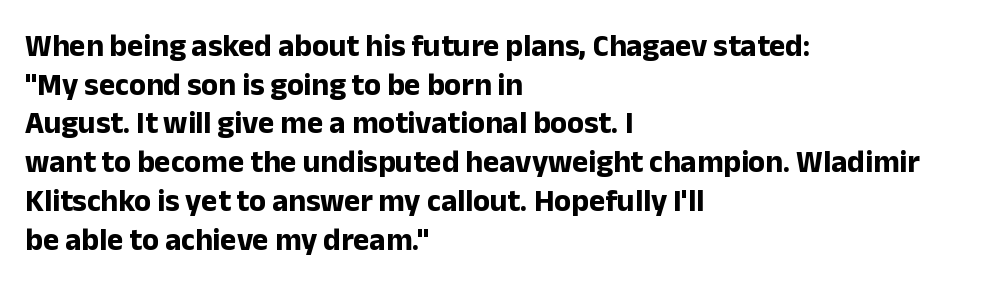
The image shows 31 px bold sans-serif type, upright; set left-aligned, normal line spacing (1.25x), normal letter spacing, not underlined; low stroke contrast and a medium x-height.
